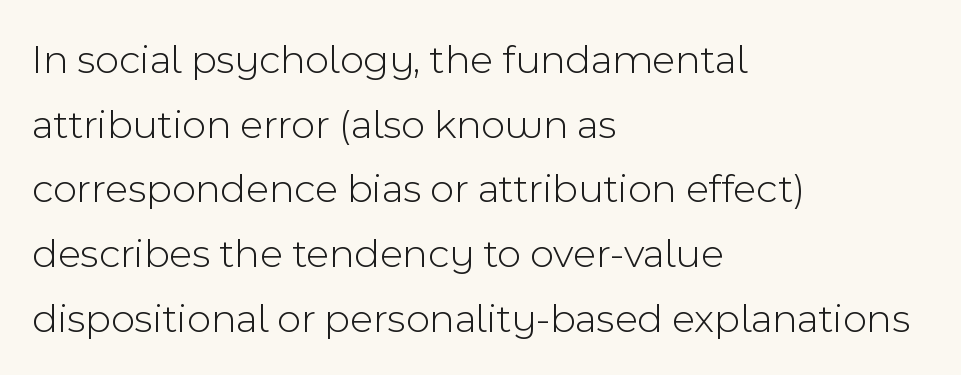
{"serif": "no", "italic": "no", "bold": "no", "weight": "light", "width": "normal", "x_height": "medium", "monospaced": "no", "underline": "no", "align": "left", "line_spacing": "normal", "line_spacing_ratio": 1.54, "letter_spacing": "normal", "letter_spacing_em": 0.0, "glyph_px": 42}
